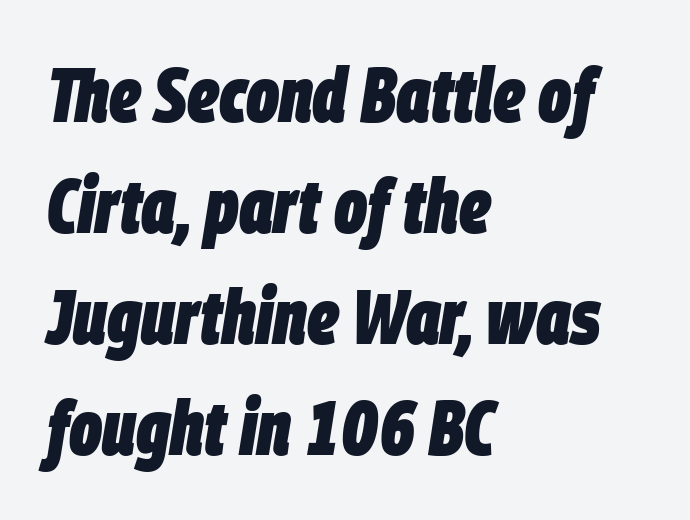
{"italic": "yes", "lean": "right", "slant_degrees": 9, "bold": "yes", "weight": "heavy", "width": "condensed", "stroke_contrast": "low", "x_height": "large", "monospaced": "no", "underline": "no", "align": "left", "line_spacing": "normal", "line_spacing_ratio": 1.44, "letter_spacing": "normal", "letter_spacing_em": 0.0, "glyph_px": 77}
